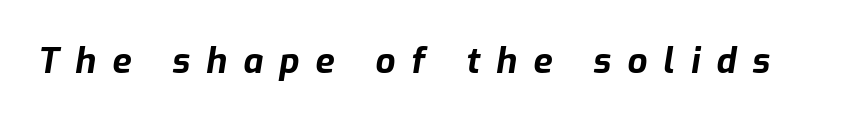
Q: Is the text bold? A: Yes.
Q: Is the text italic (slanted)? A: Yes, it leans right by about 9 degrees.
Q: Is the text underlined? A: No.
Q: Is the spacing between letters normal or unusually wide? A: Unusually wide.
Q: Width (condensed, normal, or wide)? A: Normal.
Q: Stroke contrast? A: Low.
Q: x-height? A: Medium.
Q: Monospaced? A: No.
